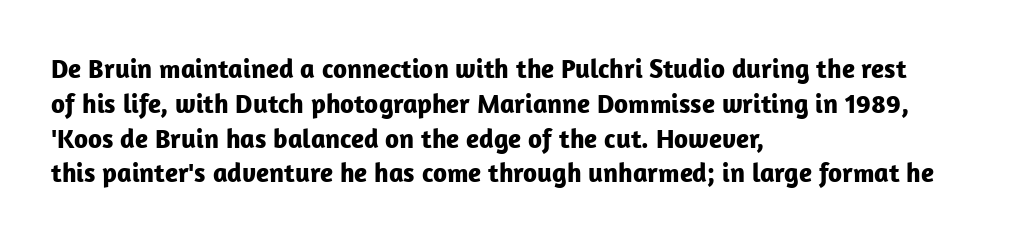
The image shows 27 px bold type, upright; set left-aligned, normal line spacing (1.29x), normal letter spacing, not underlined.
